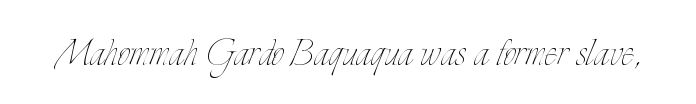
Tracking here is standard; glyphs follow each other at the usual distance. Proportional: the letters do not fall into vertical columns. Nobody drew a line under any word here. A quiet, ordinary-to-light weight characterises the typeface.
